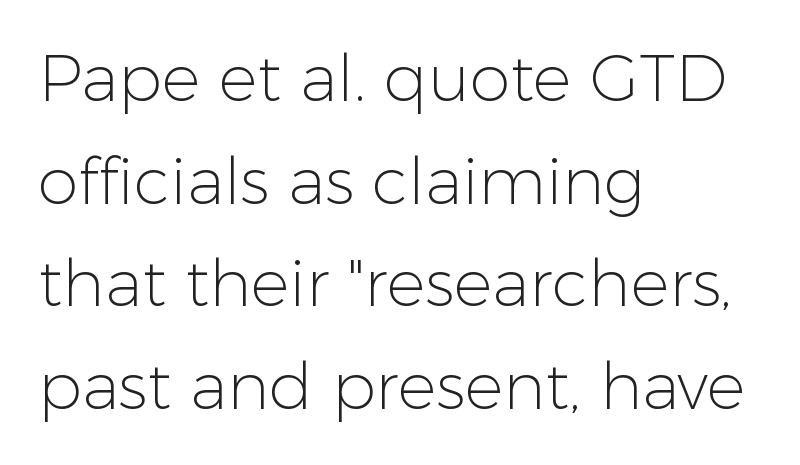
The image shows 65 px light sans-serif type, upright; set left-aligned, normal line spacing (1.58x), normal letter spacing, not underlined; low stroke contrast and a medium x-height.
